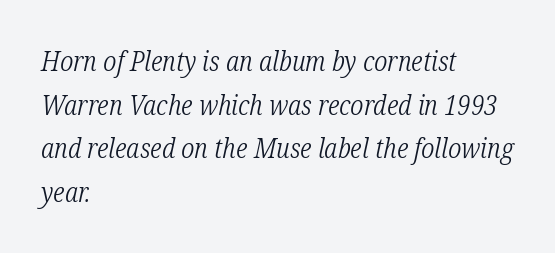
The face used here is seriffed, in the tradition of book romans. Between one letter and the next there's only the usual sliver of space. Varying glyph widths throughout — classic text-font behaviour. No extra ink here — the face is not bold. The rendering uses a moderate line-height, typical for paragraphs. One-word summary of the alignment: left.
